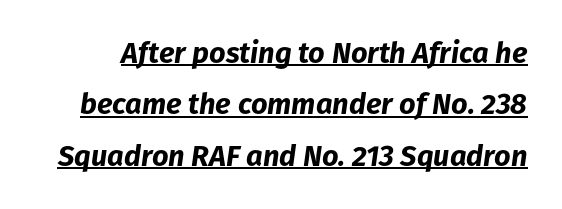
Designer's note — italics engaged. The rendered words wear a rule along their underside. The letters sit at their default tracking, neither squeezed nor spread. This sample has the flowing, uneven cadence of proportional lettering. I'd describe the lettering as bold — thick and assertive.
